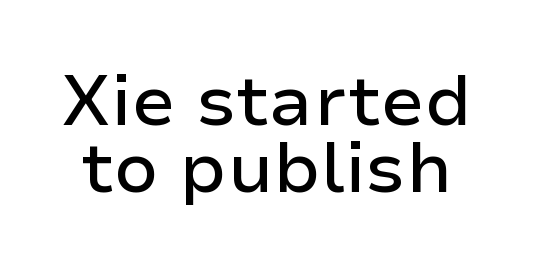
The image shows 71 px sans-serif type, upright; set tight line spacing (0.95x), normal letter spacing, not underlined; low stroke contrast and a medium x-height.
